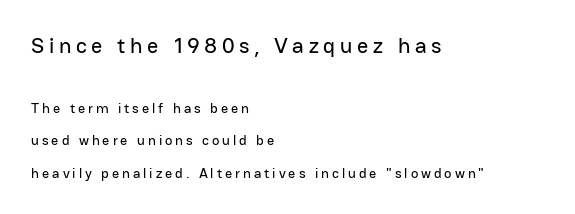
Inter-character spacing is expanded well beyond the font's built-in metrics. This is the regular roman posture of the typeface. The passage shown is not underscored anywhere. These lines stand farther apart than default settings would place them. The passage is arranged the way most books set body copy — flush left.
